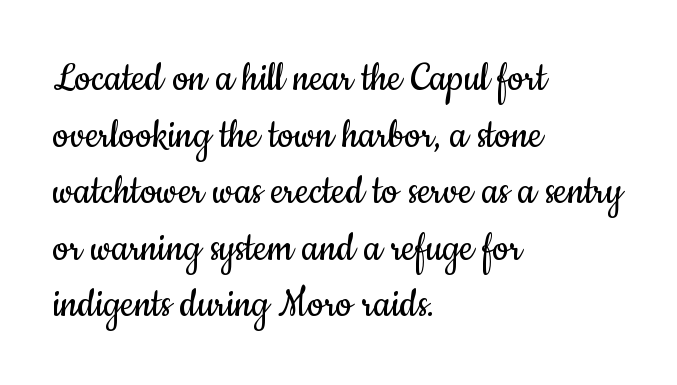
The image shows 46 px regular-weight, condensed sans-serif type; set left-aligned, line spacing 1.23x, normal letter spacing, not underlined; low stroke contrast and a small x-height.
